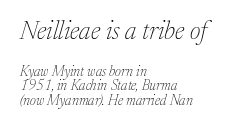
A quiet, ordinary-to-light weight characterises the typeface. You could call the tracking neutral — neither tight nor loose. These lines stack with their left ends in a neat column. Style check: oblique. In terms of leading, this rendering errs on the cramped side. The space beneath each line is pristine and unruled.
